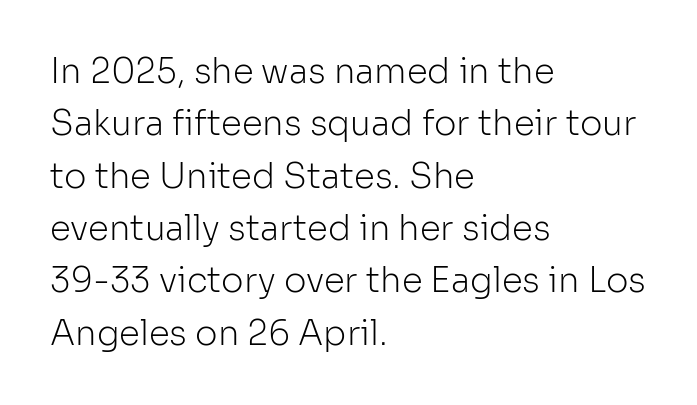
The image shows 34 px light sans-serif type, upright; set left-aligned, normal line spacing (1.54x), normal letter spacing, not underlined; low stroke contrast and a medium x-height.
